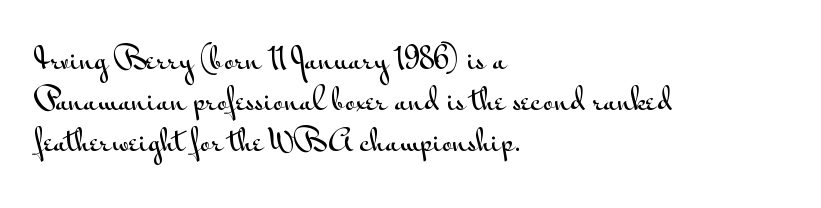
Any mark beneath the type? The region is blank. Classification — sans serif. Teacher's note: observe the even left margin — that is flush-left alignment. Quick note: interline space is typical. Note the varied advance widths — an 'i' is clearly narrower than an 'm'.
